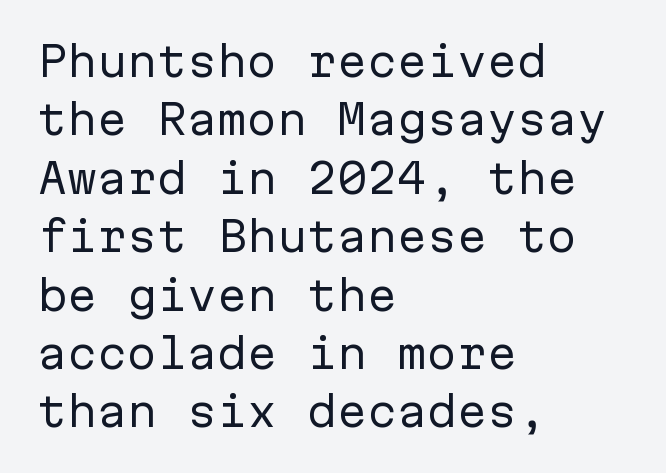
Is this a heavy cut? Hardly; it is regular or lighter. Monospaced: the letters line up in strict vertical columns. What stands out about the letter spacing? Nothing — it is the standard amount. The font family rendered here belongs to the sans-serif group. Italic: no, the glyphs are upright roman. Does the copy run flush right? No — it runs flush left.
